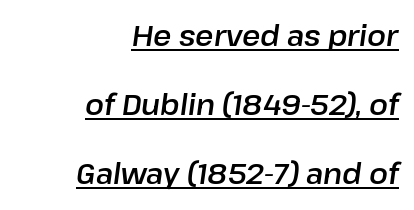
The horizontal fit of the characters is conventional and even. Each line of the rendering has a horizontal stroke beneath the glyphs. Note the varied advance widths — an 'i' is clearly narrower than an 'm'. The letters are slanted; this is an italic face. Quick note: interline space is abundant.
